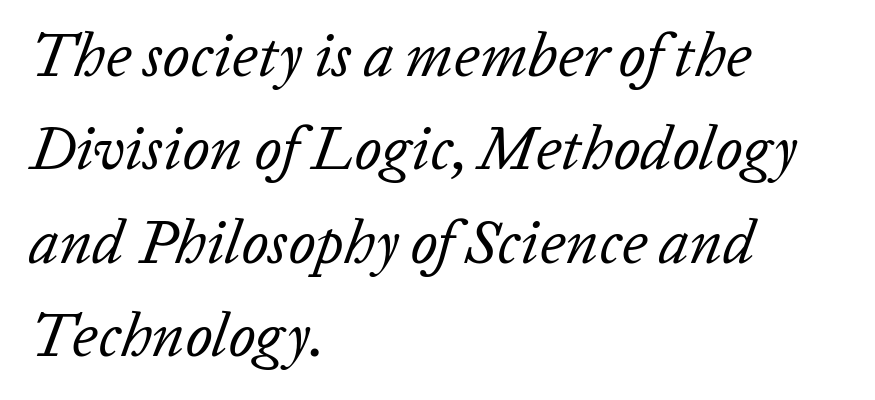
The rendering uses a moderate line-height, typical for paragraphs. The setting favours the left margin, as ordinary paragraphs usually do. Each row of text sits above clean, open space. These lines keep a tight, regular rhythm from letter to letter.
